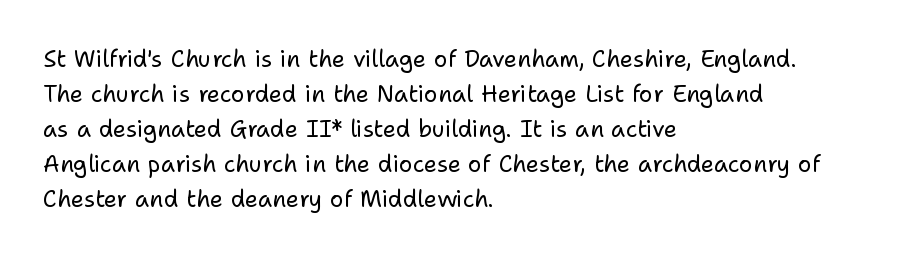
Q: Is the text bold? A: No.
Q: Is the text italic (slanted)? A: No, it is upright.
Q: Is the text underlined? A: No.
Q: How is the paragraph aligned? A: Left-aligned.
Q: Is the spacing between letters normal or unusually wide? A: Normal.
Q: Is the spacing between lines tight, normal or loose? A: Normal.
